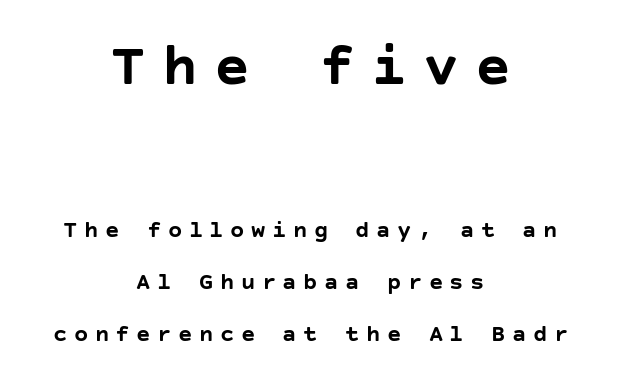
Q: Is the text bold? A: Yes.
Q: Is the text italic (slanted)? A: No, it is upright.
Q: Is the typeface a serif or a sans-serif typeface? A: Sans-serif.
Q: Is the text underlined? A: No.
Q: How is the paragraph aligned? A: Centered.
Q: Is the spacing between letters normal or unusually wide? A: Unusually wide.
Q: Is the spacing between lines tight, normal or loose? A: Loose.
Q: Which block of text is set in a larger size, the first (top) or the second (bottom)? A: The first (top) one.
Q: Width (condensed, normal, or wide)? A: Normal.
Q: Stroke contrast? A: Low.
Q: x-height? A: Large.
